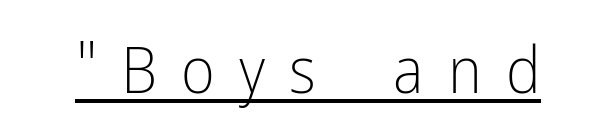
Q: Is the text bold? A: No.
Q: Is the text italic (slanted)? A: No, it is upright.
Q: Is the typeface a serif or a sans-serif typeface? A: Sans-serif.
Q: Is the text underlined? A: Yes.
Q: Is the spacing between letters normal or unusually wide? A: Unusually wide.
Q: Width (condensed, normal, or wide)? A: Condensed.
Q: Stroke contrast? A: Low.
Q: x-height? A: Medium.
Q: Monospaced? A: No.
